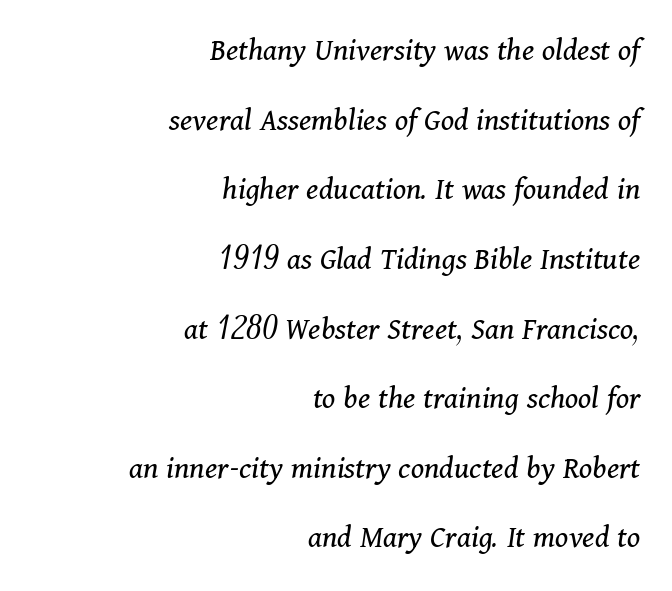
The image shows 33 px regular-weight serif type, italic (leaning right); set right-aligned, loose line spacing (2.11x), normal letter spacing, not underlined; medium stroke contrast and a medium x-height.
